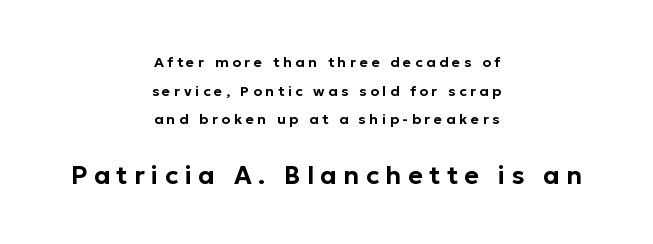
{"italic": "no", "underline": "no", "align": "center", "line_spacing": "loose", "line_spacing_ratio": 2.04, "letter_spacing": "wide", "letter_spacing_em": 0.26, "larger_block": "second", "size_ratio": 1.79, "glyph_px": 25}
